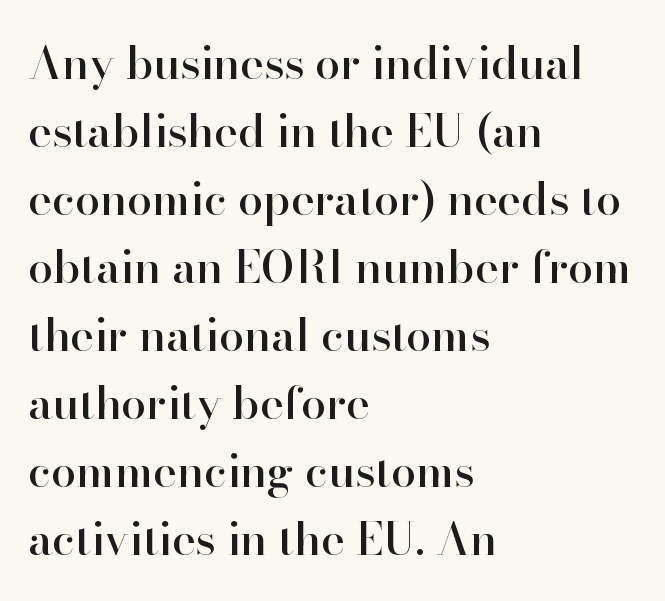
The image shows 45 px serif type, upright; set left-aligned, normal line spacing (1.51x), normal letter spacing, not underlined; high stroke contrast and a small x-height.
